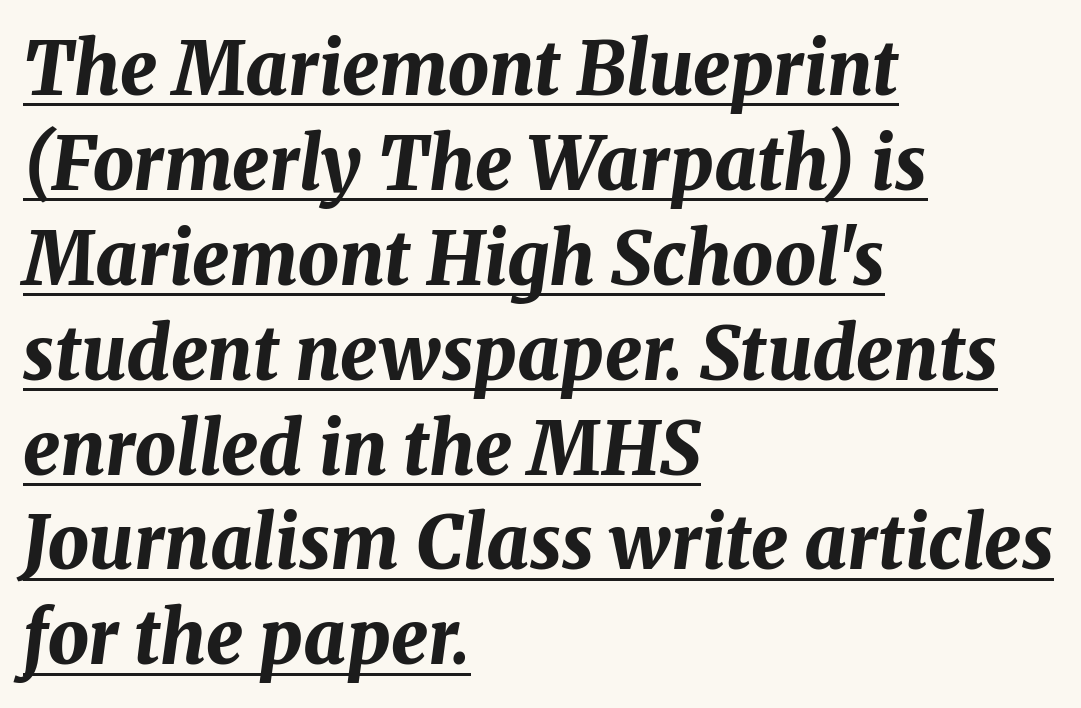
{"italic": "yes", "lean": "right", "slant_degrees": 8, "bold": "yes", "weight": "bold", "width": "normal", "stroke_contrast": "medium", "x_height": "medium", "monospaced": "no", "underline": "yes", "align": "left", "line_spacing": "normal", "line_spacing_ratio": 1.3, "letter_spacing": "normal", "letter_spacing_em": 0.0, "glyph_px": 73}
